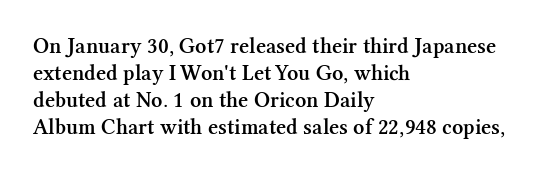
Q: Is the text bold? A: Semi-bold.
Q: Is the text italic (slanted)? A: No, it is upright.
Q: Is the text underlined? A: No.
Q: How is the paragraph aligned? A: Left-aligned.
Q: Is the spacing between letters normal or unusually wide? A: Normal.
